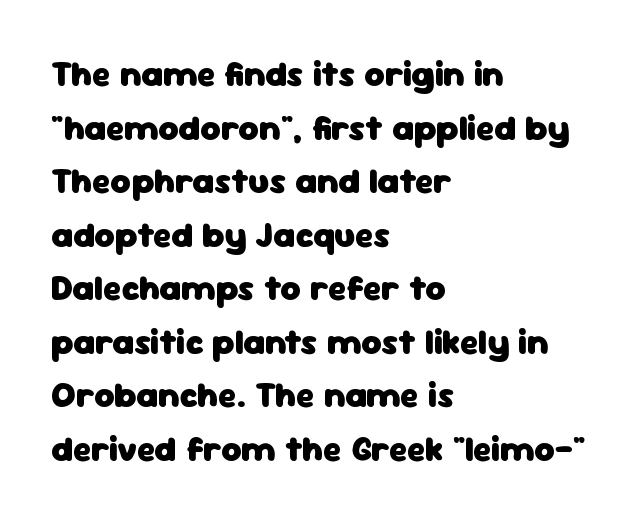
Q: Is the text bold? A: Yes.
Q: Is the text italic (slanted)? A: No, it is upright.
Q: Is the typeface a serif or a sans-serif typeface? A: Sans-serif.
Q: Is the text underlined? A: No.
Q: How is the paragraph aligned? A: Left-aligned.
Q: Is the spacing between letters normal or unusually wide? A: Normal.
Q: Is the spacing between lines tight, normal or loose? A: Normal.
Q: Width (condensed, normal, or wide)? A: Normal.
Q: Stroke contrast? A: Low.
Q: x-height? A: Medium.
Q: Monospaced? A: No.
